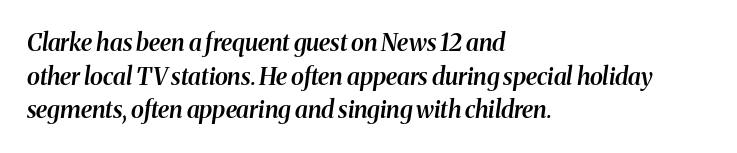
The image shows 24 px text type, italic (leaning right); set left-aligned, normal line spacing (1.4x), normal letter spacing, not underlined.
